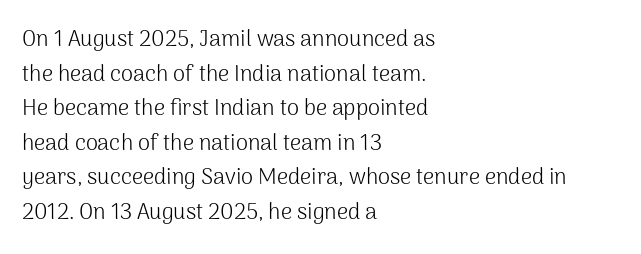
Q: Is the text bold? A: No.
Q: Is the text italic (slanted)? A: No, it is upright.
Q: Is the text underlined? A: No.
Q: How is the paragraph aligned? A: Left-aligned.
Q: Is the spacing between letters normal or unusually wide? A: Normal.
Q: Is the spacing between lines tight, normal or loose? A: Normal.
